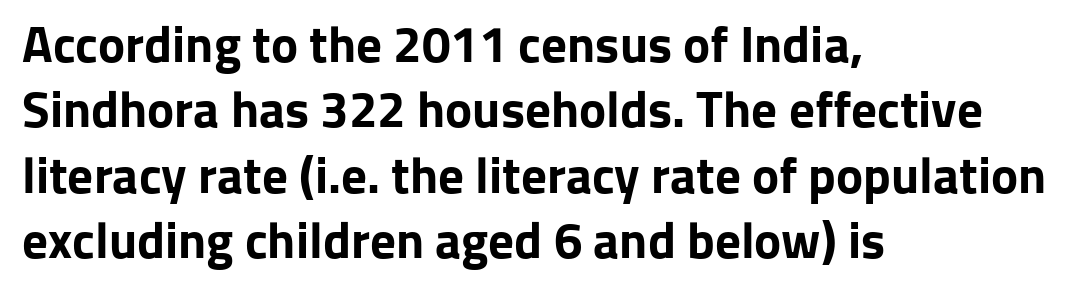
Words appear dense and cohesive because spacing is normal. Normally led — the rows are evenly, conventionally spaced. Looks like regular typesetting: each glyph gets only the width it needs. Has an underline been added? It has not. I'd call this a sans setting — the letters go barefoot.
